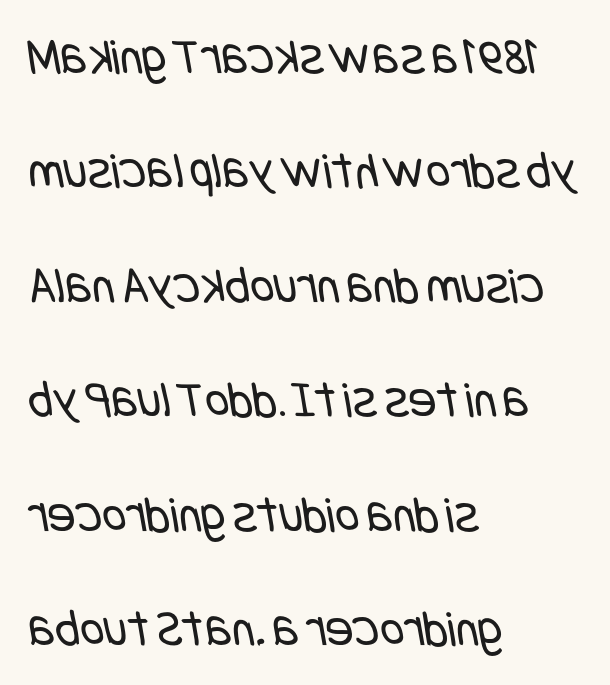
The passage is arranged the way most books set body copy — flush left. There is no visible air inserted between adjacent glyphs. This rendering features lettering with no underline. Vertically, the passage feels expansive, rows floating well apart.
